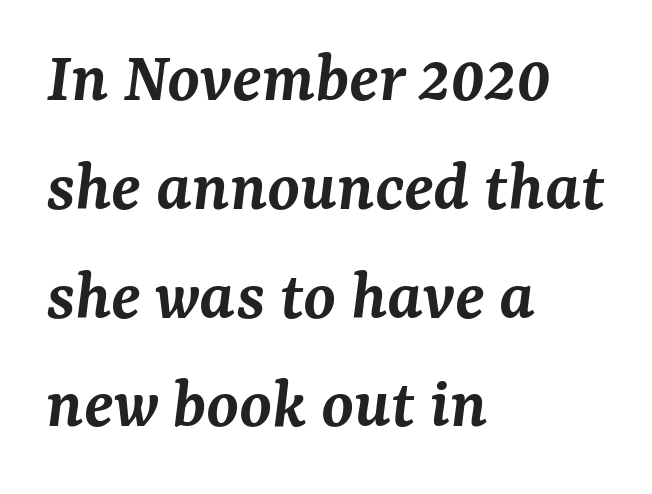
Students, note that the glyphs here touch the page at normal intervals. The setting favours the left margin, as ordinary paragraphs usually do. The typesetting leans somewhat heavy: a semibold. Anything drawn beneath the words? Only blank space. Posture: slanted.
